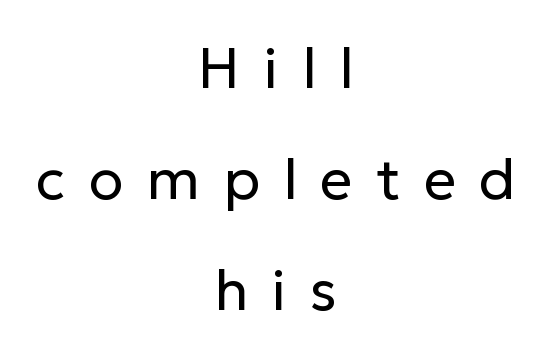
{"serif": "no", "italic": "no", "bold": "no", "weight": "regular", "width": "normal", "stroke_contrast": "low", "x_height": "medium", "monospaced": "no", "underline": "no", "align": "center", "line_spacing": "loose", "line_spacing_ratio": 1.95, "letter_spacing": "wide", "letter_spacing_em": 0.41, "glyph_px": 57}
